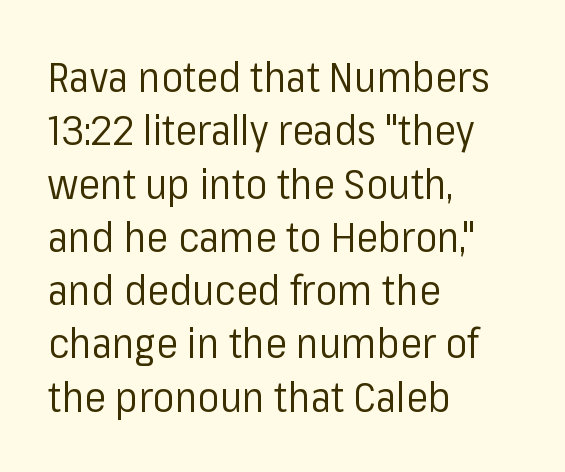
The image shows 41 px regular-weight sans-serif type, upright; set left-aligned, normal line spacing (1.3x), normal letter spacing, not underlined; low stroke contrast and a medium x-height.
